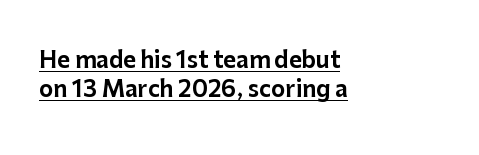
The gaps between neighbouring characters are ordinary and unremarkable. This sample carries an underscore along the baseline area. What's the leading like? Ordinary, nothing unusual. Tall strokes in this sample are plumb rather than angled. Which margin do the lines hug? The left one — the right edge is uneven.
